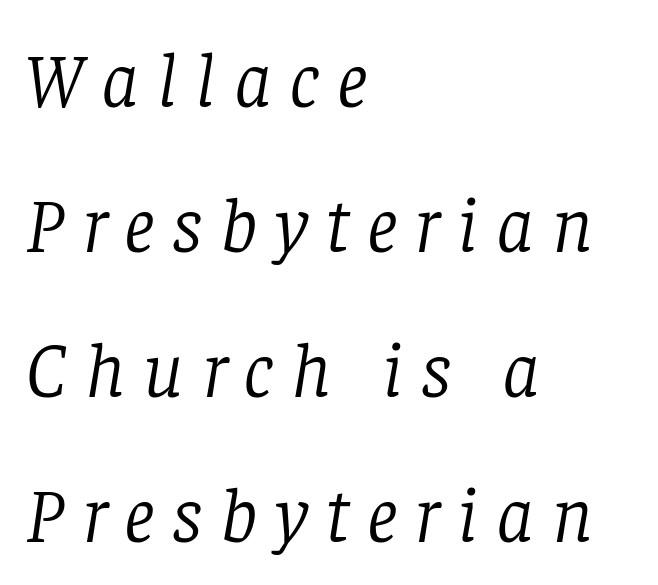
The image shows 78 px light serif type, italic (leaning right); set left-aligned, line spacing 1.86x, unusually wide letter spacing (+0.23 em), not underlined; low stroke contrast and a large x-height.
